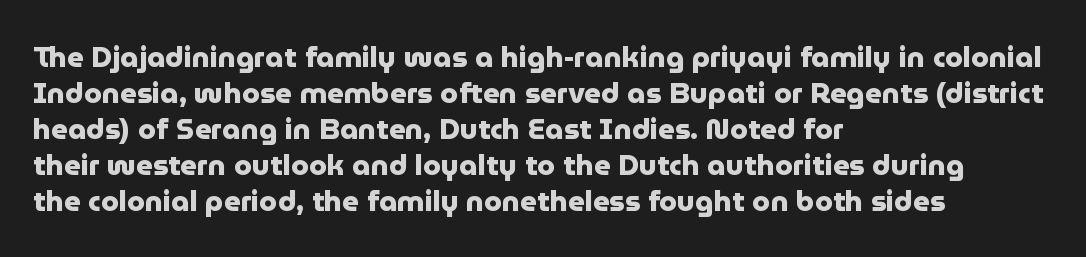
Q: Is the text bold? A: Yes.
Q: Is the text italic (slanted)? A: No, it is upright.
Q: Is the typeface a serif or a sans-serif typeface? A: Sans-serif.
Q: Is the text underlined? A: No.
Q: How is the paragraph aligned? A: Left-aligned.
Q: Is the spacing between letters normal or unusually wide? A: Normal.
Q: Width (condensed, normal, or wide)? A: Normal.
Q: Stroke contrast? A: Low.
Q: x-height? A: Medium.
Q: Monospaced? A: No.
